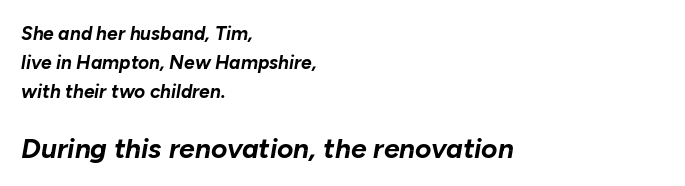
The image shows 28 px bold type, italic (leaning right); set left-aligned, normal line spacing (1.53x), normal letter spacing, not underlined; the second (bottom) block is 1.47x larger; low stroke contrast and a medium x-height.
